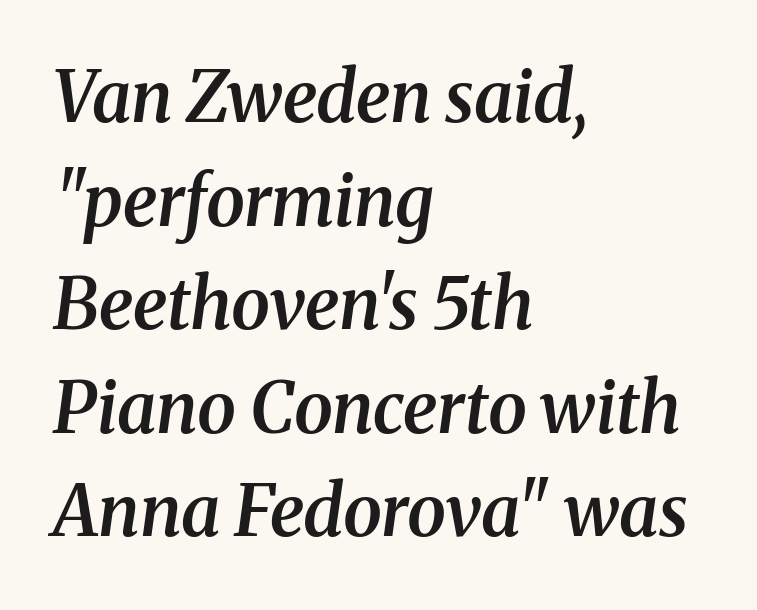
{"serif": "yes", "italic": "yes", "lean": "right", "slant_degrees": 8, "bold": "semi", "weight": "semibold", "width": "normal", "stroke_contrast": "medium", "x_height": "medium", "monospaced": "no", "underline": "no", "align": "left", "line_spacing": "normal", "line_spacing_ratio": 1.48, "letter_spacing": "normal", "letter_spacing_em": 0.0, "glyph_px": 70}
